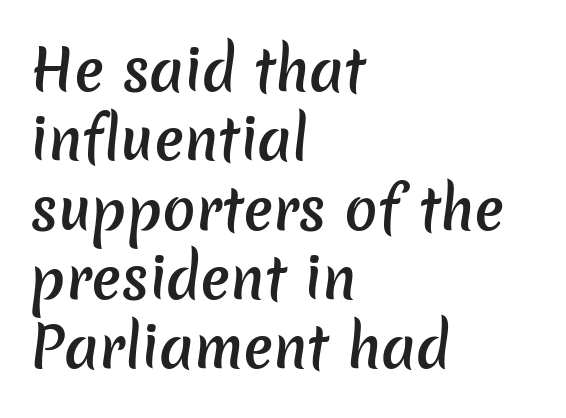
The image shows 55 px semibold sans-serif type; set left-aligned, normal line spacing (1.26x), normal letter spacing, not underlined; low stroke contrast and a medium x-height.
